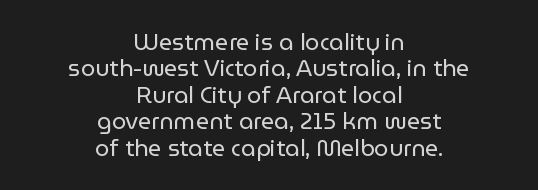
The image shows 23 px text type, upright; set centered, tight line spacing (1.15x), normal letter spacing, not underlined.
